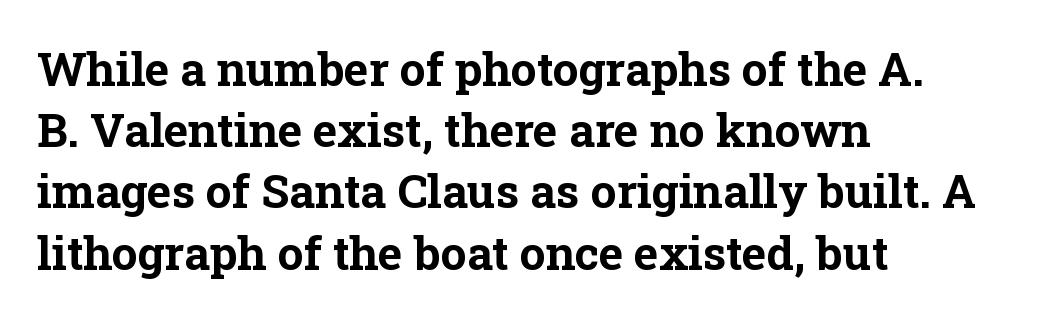
The image shows 46 px bold serif type, upright; set left-aligned, normal line spacing (1.33x), normal letter spacing, not underlined; low stroke contrast and a medium x-height.
